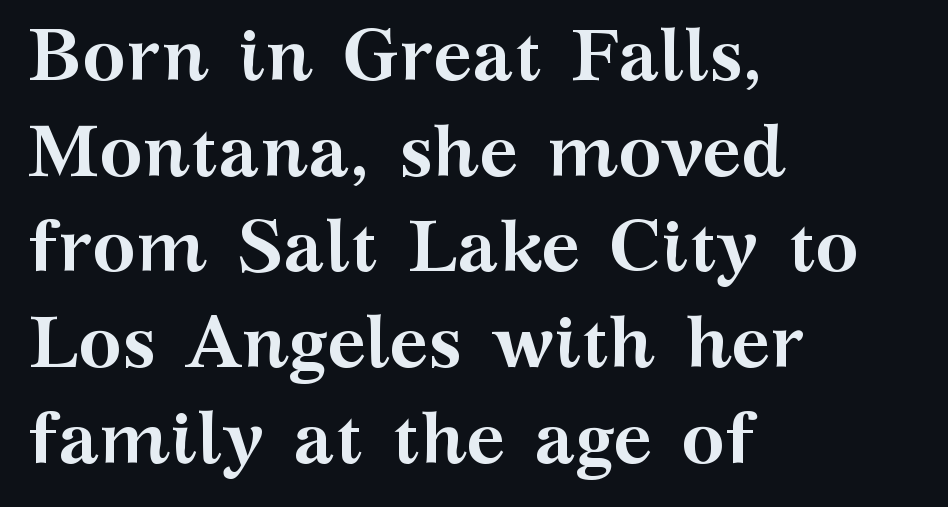
Q: Is the text bold? A: Yes.
Q: Is the text italic (slanted)? A: No, it is upright.
Q: Is the typeface a serif or a sans-serif typeface? A: Serif.
Q: Is the text underlined? A: No.
Q: How is the paragraph aligned? A: Left-aligned.
Q: Is the spacing between letters normal or unusually wide? A: Normal.
Q: Is the spacing between lines tight, normal or loose? A: Normal.
Q: Width (condensed, normal, or wide)? A: Wide.
Q: Stroke contrast? A: Medium.
Q: x-height? A: Medium.
Q: Monospaced? A: No.
